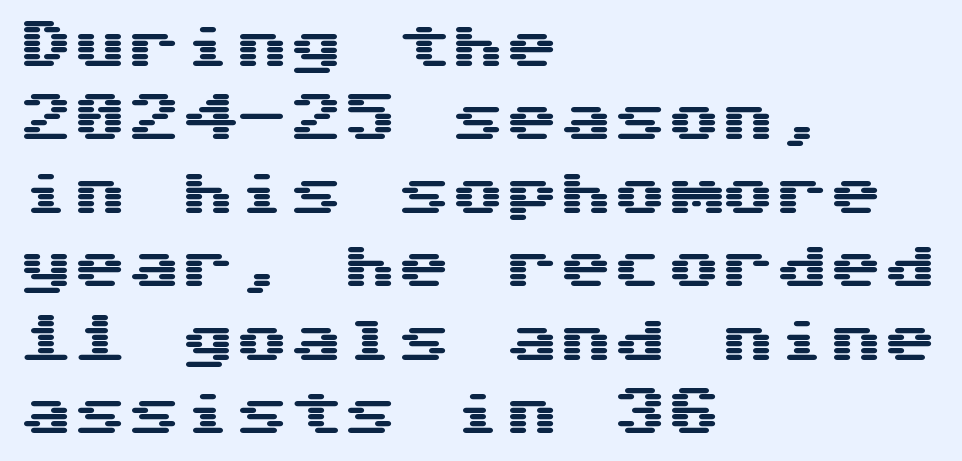
{"serif": "no", "italic": "no", "width": "wide", "stroke_contrast": "medium", "x_height": "medium", "underline": "no", "align": "left", "line_spacing": "normal", "line_spacing_ratio": 1.36, "letter_spacing": "normal", "letter_spacing_em": 0.0, "glyph_px": 54}
